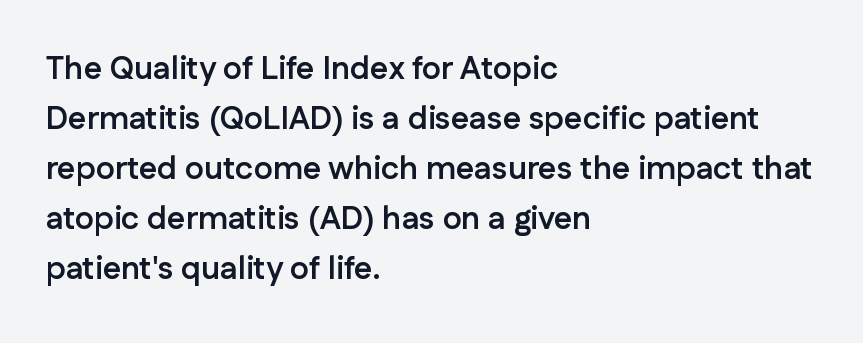
Q: Is the text bold? A: Yes.
Q: Is the text italic (slanted)? A: No, it is upright.
Q: Is the typeface a serif or a sans-serif typeface? A: Sans-serif.
Q: Is the text underlined? A: No.
Q: How is the paragraph aligned? A: Left-aligned.
Q: Is the spacing between letters normal or unusually wide? A: Normal.
Q: Is the spacing between lines tight, normal or loose? A: Normal.
Q: Width (condensed, normal, or wide)? A: Normal.
Q: Stroke contrast? A: Low.
Q: x-height? A: Medium.
Q: Monospaced? A: No.
